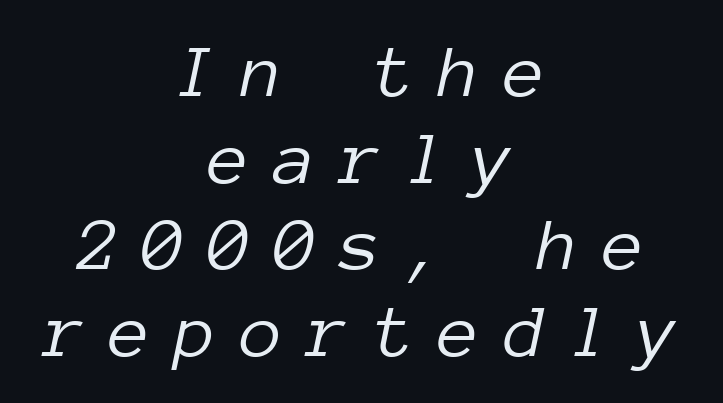
No letter is thick-stroked: the sample isn't bold. Only glyphs here, with clear space below each row. Here the designer chose a console-style face with uniform glyph widths. The passage shown has open, widely tracked lettering throughout. The designer dialed line spacing down below the default. Notice how the passage keeps no hard edge, just a central spine.
